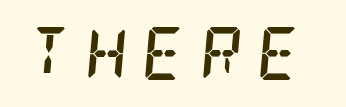
The strip under each line holds only bare page. The rendering inserts visible extra space after every character. Yep, that's italic — everything's leaning. Plenty of ink on the page — the face is bold.
